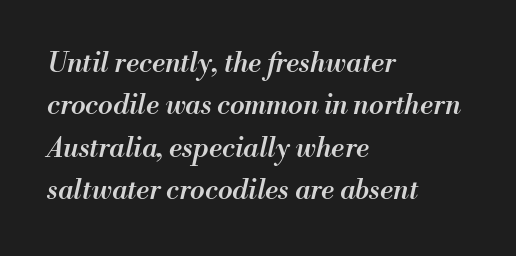
Q: Is the text bold? A: Semi-bold.
Q: Is the text italic (slanted)? A: Yes, it leans right by about 13 degrees.
Q: Is the text underlined? A: No.
Q: How is the paragraph aligned? A: Left-aligned.
Q: Is the spacing between letters normal or unusually wide? A: Normal.
Q: Is the spacing between lines tight, normal or loose? A: Normal.
